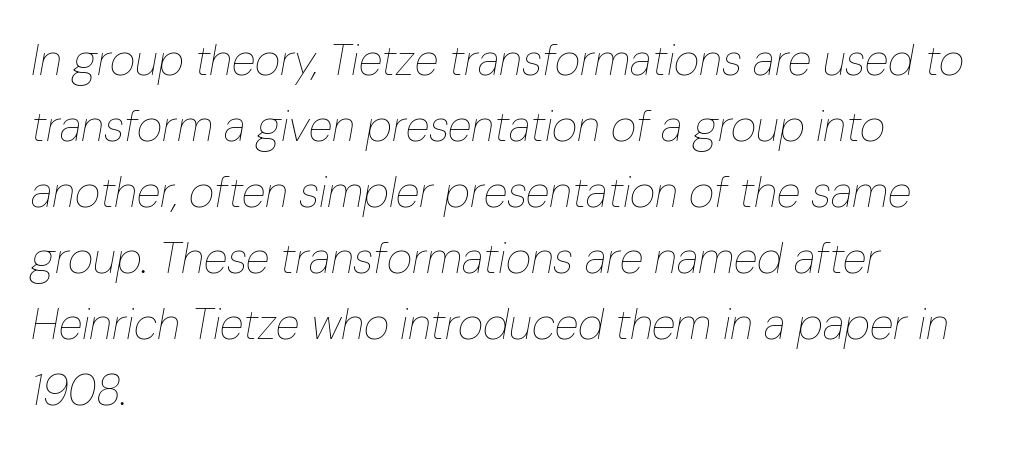
Q: Is the text bold? A: No.
Q: Is the text italic (slanted)? A: Yes, it leans right by about 10 degrees.
Q: Is the text underlined? A: No.
Q: How is the paragraph aligned? A: Left-aligned.
Q: Is the spacing between letters normal or unusually wide? A: Normal.
Q: Is the spacing between lines tight, normal or loose? A: Normal.
Q: Width (condensed, normal, or wide)? A: Condensed.
Q: Stroke contrast? A: Low.
Q: x-height? A: Medium.
Q: Monospaced? A: No.
